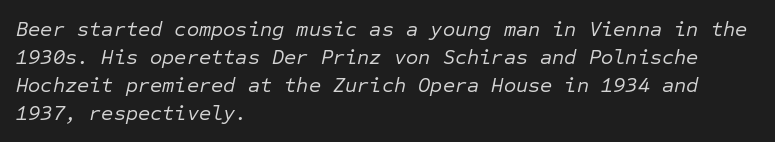
On a weight scale, this lands at 450 or below. The words here are not underlined. Line spacing here is normal. Slanted lettering throughout. In terms of letterspacing, this is plain default setting.
